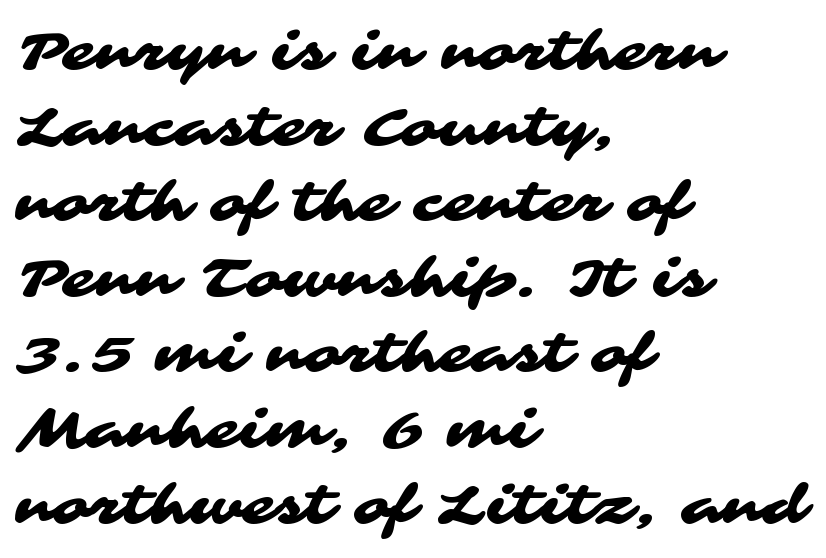
Q: Is the typeface a serif or a sans-serif typeface? A: Sans-serif.
Q: Is the text underlined? A: No.
Q: How is the paragraph aligned? A: Left-aligned.
Q: Is the spacing between letters normal or unusually wide? A: Normal.
Q: Is the spacing between lines tight, normal or loose? A: Normal.
Q: Width (condensed, normal, or wide)? A: Wide.
Q: Stroke contrast? A: Medium.
Q: x-height? A: Medium.
Q: Monospaced? A: No.
